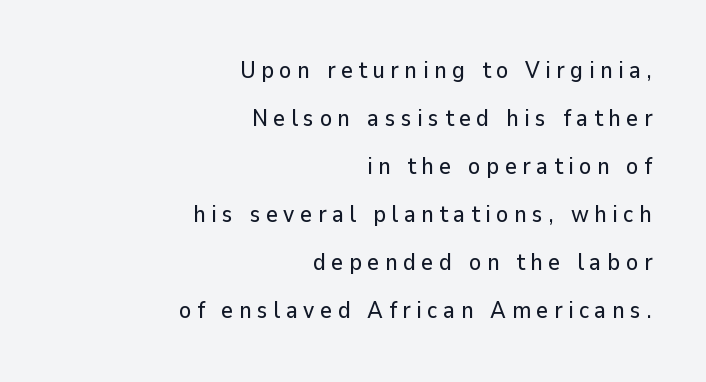
The paragraph has a hard right edge and a soft left edge. Ascenders rise straight up at ninety degrees. Students, note that the glyphs here are deliberately spaced far apart. The zone under the glyphs is completely vacant. Airy leading.
